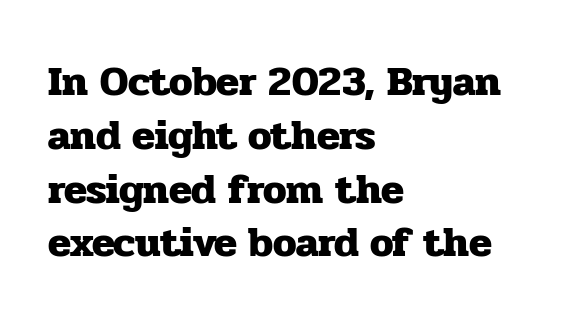
Check the space under the baseline: it is left empty. Posture: vertical. Font category for this specimen: serif. Notice how the passage keeps a crisp vertical edge on the left only. A dark, heavy texture on the line: the type is bold. A normal amount of white space separates one row of letters from the next.
